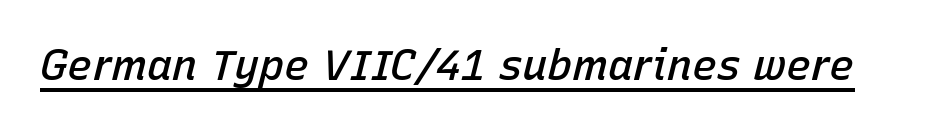
Emphasis-style slanted type is in use. I'd describe the lettering as semibold — firm but not a full bold. You could not count columns in this text — the font is proportionally spaced. Descenders here cross a horizontal rule under the line. Look at the tracking — it's just the regular setting, nothing added.
